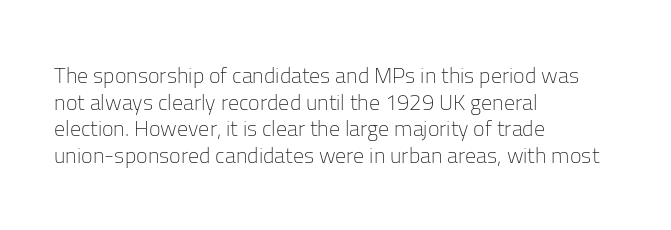
{"italic": "no", "bold": "no", "underline": "no", "align": "left", "line_spacing_ratio": 1.21, "letter_spacing": "normal", "letter_spacing_em": 0.0, "glyph_px": 22}
